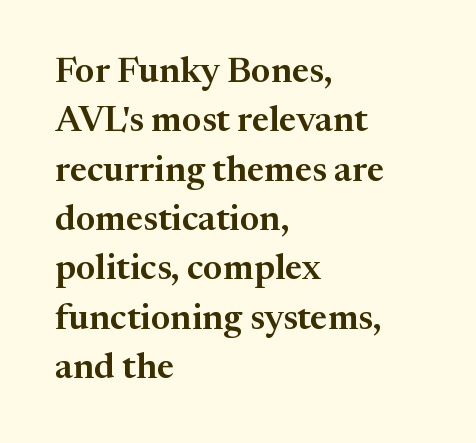
Tracking here is standard; glyphs follow each other at the usual distance. Quick note: interline space is typical. Line starts are locked; line ends wander. This sample has the flowing, uneven cadence of proportional lettering. Italic? Not at all — the glyphs are vertical. Type without underlining.
